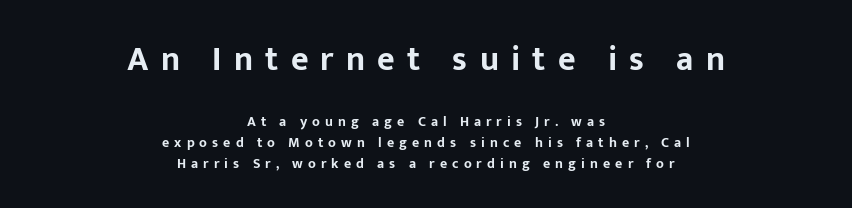
Q: Is the text bold? A: Yes.
Q: Is the text italic (slanted)? A: No, it is upright.
Q: Is the typeface a serif or a sans-serif typeface? A: Sans-serif.
Q: Is the text underlined? A: No.
Q: How is the paragraph aligned? A: Centered.
Q: Is the spacing between letters normal or unusually wide? A: Unusually wide.
Q: Is the spacing between lines tight, normal or loose? A: Normal.
Q: Which block of text is set in a larger size, the first (top) or the second (bottom)? A: The first (top) one.
Q: Width (condensed, normal, or wide)? A: Normal.
Q: Stroke contrast? A: Low.
Q: x-height? A: Medium.
Q: Monospaced? A: No.
